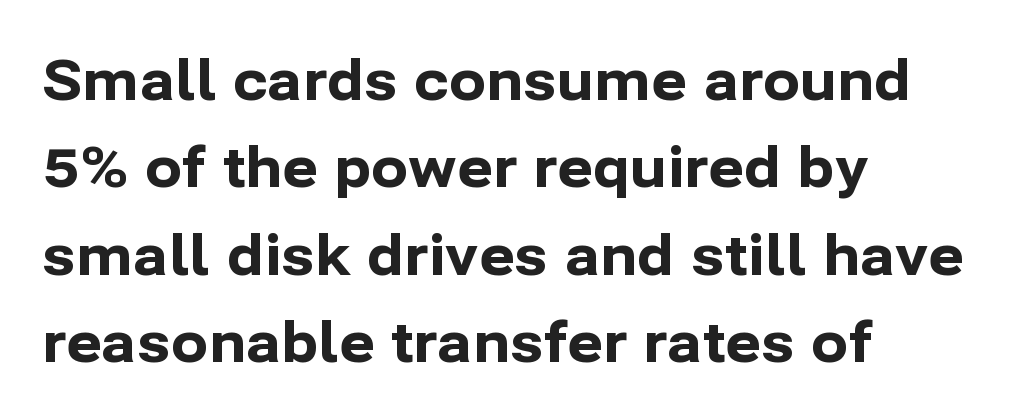
Quick note: not italic, upright. Classification — sans serif. Notice how thick the strokes are: this is what a full bold looks like. The paragraph shown leans on its left margin.
